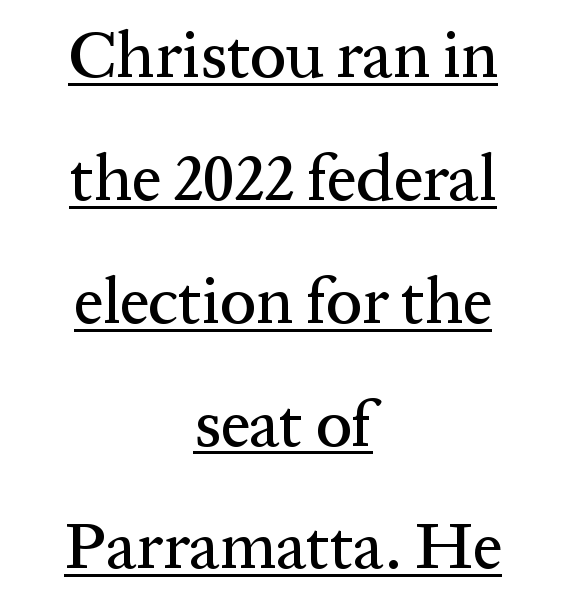
Q: Is the text italic (slanted)? A: No, it is upright.
Q: Is the typeface a serif or a sans-serif typeface? A: Serif.
Q: Is the text underlined? A: Yes.
Q: How is the paragraph aligned? A: Centered.
Q: Is the spacing between letters normal or unusually wide? A: Normal.
Q: Width (condensed, normal, or wide)? A: Normal.
Q: Stroke contrast? A: Medium.
Q: x-height? A: Medium.
Q: Monospaced? A: No.
